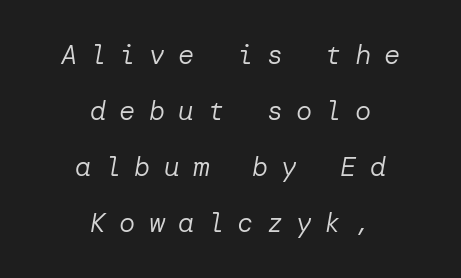
{"italic": "yes", "lean": "right", "slant_degrees": 10, "bold": "no", "underline": "no", "align": "center", "line_spacing": "loose", "line_spacing_ratio": 2.07, "letter_spacing": "wide", "letter_spacing_em": 0.49, "glyph_px": 27}
